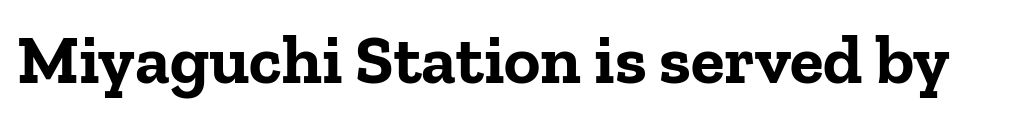
The strokes are fattened all the way to bold. Rendered with straight, roman letterforms. Each letter keeps its own natural width here, so spacing adapts to shape. Observe the serifs anchoring each vertical stroke in this sample.
